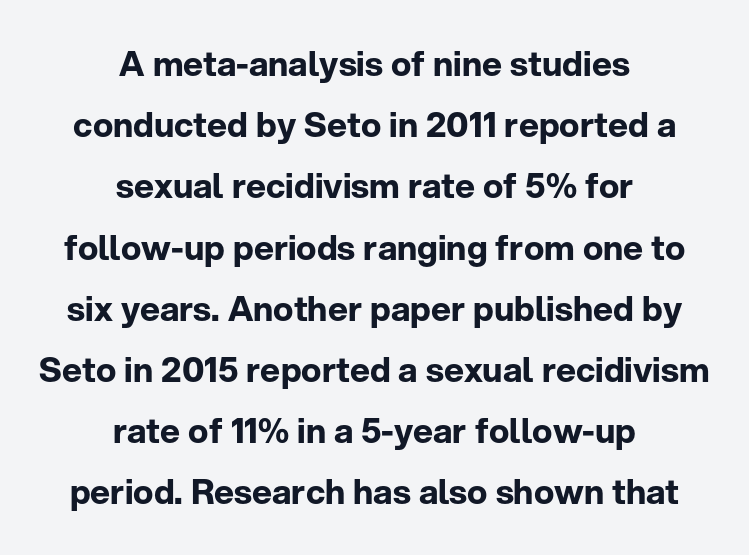
{"serif": "no", "italic": "no", "bold": "yes", "weight": "bold", "width": "normal", "stroke_contrast": "low", "x_height": "medium", "monospaced": "no", "underline": "no", "align": "center", "line_spacing_ratio": 1.8, "letter_spacing": "normal", "letter_spacing_em": 0.0, "glyph_px": 34}
